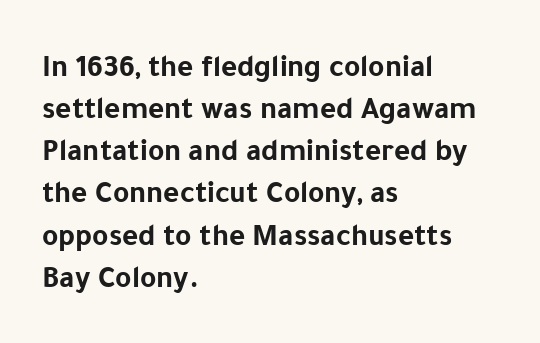
{"serif": "no", "italic": "no", "bold": "yes", "weight": "bold", "width": "normal", "stroke_contrast": "low", "x_height": "medium", "monospaced": "no", "underline": "no", "align": "left", "line_spacing": "normal", "line_spacing_ratio": 1.36, "letter_spacing": "normal", "letter_spacing_em": 0.0, "glyph_px": 31}
